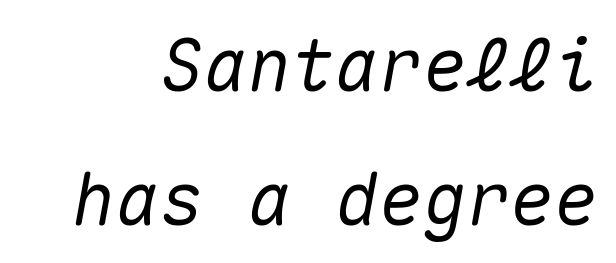
The image shows 73 px text type, italic (leaning right), monospaced; set line spacing 1.83x, normal letter spacing, not underlined; medium stroke contrast and a medium x-height.
